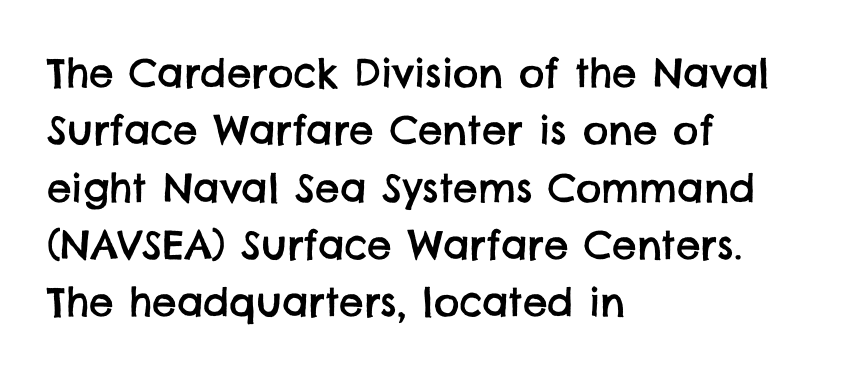
{"serif": "no", "width": "normal", "stroke_contrast": "low", "x_height": "large", "monospaced": "no", "underline": "no", "align": "left", "line_spacing": "normal", "line_spacing_ratio": 1.47, "letter_spacing": "normal", "letter_spacing_em": 0.0, "glyph_px": 39}
